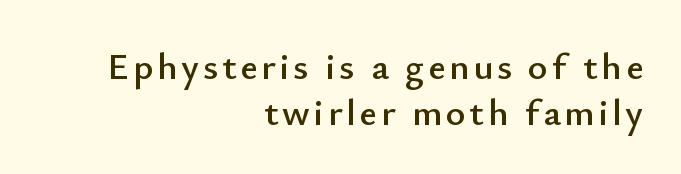
The image shows 38 px sans-serif type, upright; set right-aligned, line spacing 1.21x, not underlined; low stroke contrast and a small x-height.
